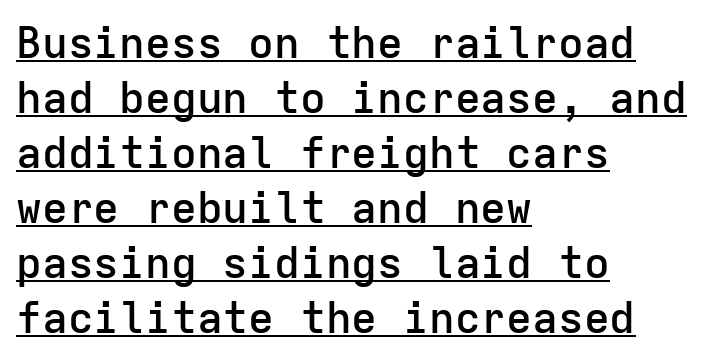
Q: Is the text bold? A: Semi-bold.
Q: Is the text italic (slanted)? A: No, it is upright.
Q: Is the typeface a serif or a sans-serif typeface? A: Sans-serif.
Q: Is the text underlined? A: Yes.
Q: How is the paragraph aligned? A: Left-aligned.
Q: Is the spacing between letters normal or unusually wide? A: Normal.
Q: Is the spacing between lines tight, normal or loose? A: Normal.
Q: Width (condensed, normal, or wide)? A: Normal.
Q: Stroke contrast? A: Low.
Q: x-height? A: Medium.
Q: Monospaced? A: Yes.
